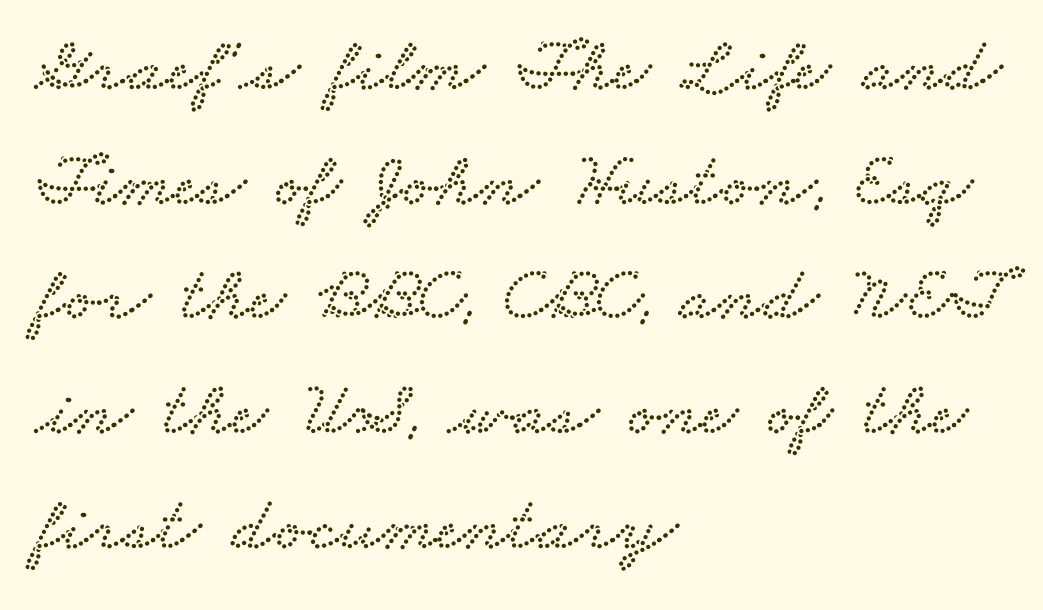
{"serif": "yes", "width": "wide", "stroke_contrast": "low", "x_height": "small", "monospaced": "no", "underline": "no", "align": "left", "line_spacing": "normal", "line_spacing_ratio": 1.47, "letter_spacing": "normal", "letter_spacing_em": 0.0, "glyph_px": 78}
